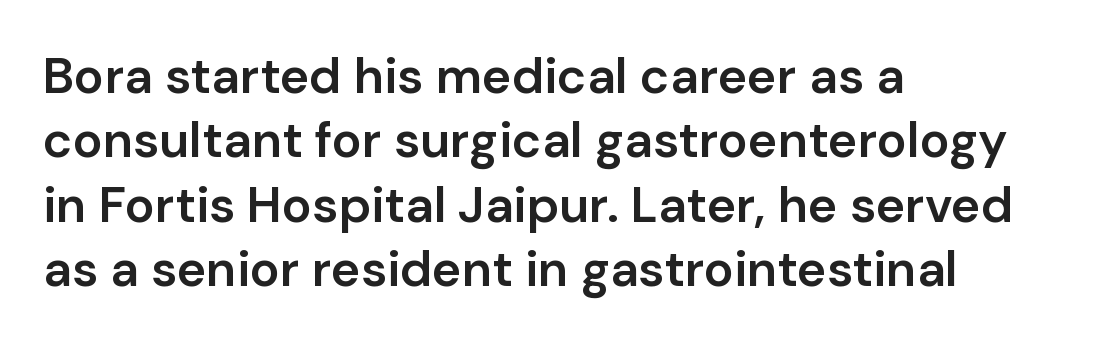
Q: Is the text bold? A: Semi-bold.
Q: Is the text italic (slanted)? A: No, it is upright.
Q: Is the typeface a serif or a sans-serif typeface? A: Sans-serif.
Q: Is the text underlined? A: No.
Q: How is the paragraph aligned? A: Left-aligned.
Q: Is the spacing between letters normal or unusually wide? A: Normal.
Q: Is the spacing between lines tight, normal or loose? A: Normal.
Q: Width (condensed, normal, or wide)? A: Normal.
Q: Stroke contrast? A: Low.
Q: x-height? A: Medium.
Q: Monospaced? A: No.
